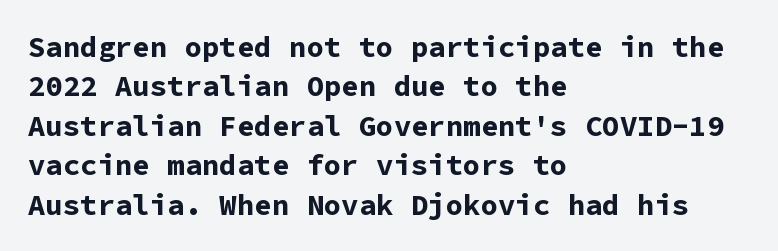
{"serif": "no", "italic": "no", "bold": "yes", "weight": "bold", "width": "normal", "stroke_contrast": "low", "x_height": "medium", "monospaced": "yes", "underline": "no", "align": "left", "line_spacing": "normal", "line_spacing_ratio": 1.36, "letter_spacing": "normal", "letter_spacing_em": 0.0, "glyph_px": 29}
